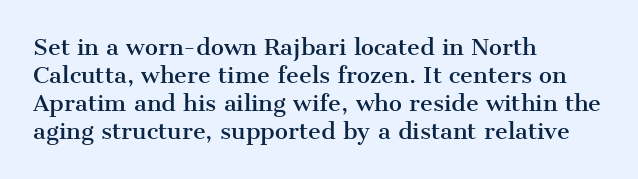
Q: Is the text italic (slanted)? A: No, it is upright.
Q: Is the text underlined? A: No.
Q: How is the paragraph aligned? A: Left-aligned.
Q: Is the spacing between letters normal or unusually wide? A: Normal.
Q: Is the spacing between lines tight, normal or loose? A: Normal.
